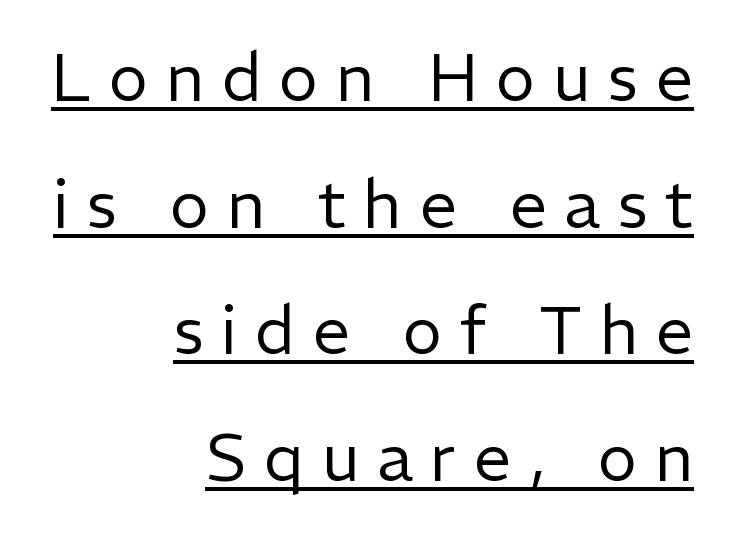
{"serif": "no", "italic": "no", "bold": "no", "weight": "regular", "width": "normal", "stroke_contrast": "low", "x_height": "medium", "monospaced": "no", "underline": "yes", "align": "right", "line_spacing": "loose", "line_spacing_ratio": 1.92, "letter_spacing": "wide", "letter_spacing_em": 0.27, "glyph_px": 66}
